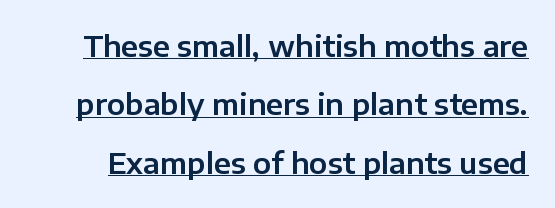
{"serif": "no", "italic": "no", "width": "normal", "stroke_contrast": "low", "x_height": "medium", "monospaced": "no", "underline": "yes", "line_spacing": "loose", "line_spacing_ratio": 2.01, "letter_spacing": "normal", "letter_spacing_em": 0.0, "glyph_px": 29}
